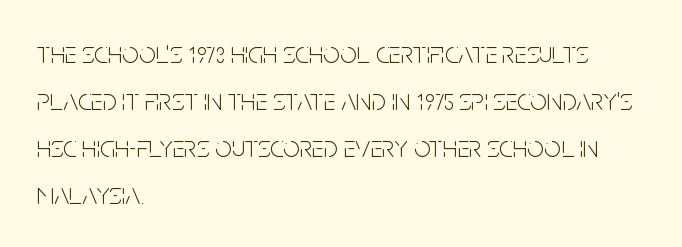
Classification — sans serif. Does the copy run flush right? No — it runs flush left. Bold? No — there's no thickening of the strokes. Each new line begins a customary step beneath the previous one.
